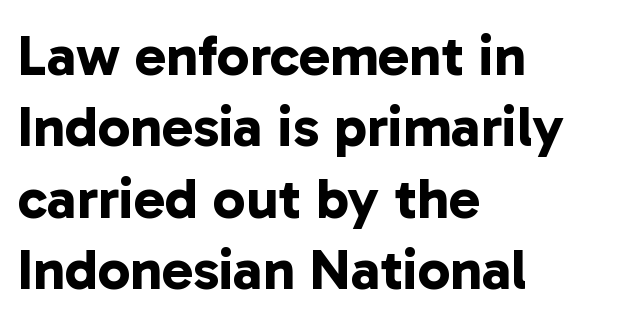
The paragraph has a hard left edge and a soft right edge. This is sans-serif lettering, the kind often seen on screens and signage. Heavy-handed strokes throughout: this text is bold. Note the varied advance widths — an 'i' is clearly narrower than an 'm'.
